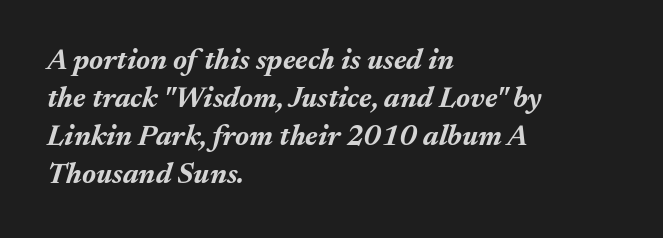
Caption: multi-line text, flush left, ragged right. Rows of type keep a routine distance in the vertical direction. Notice how thick the strokes are: this is what a full bold looks like. Here the designer chose a conventional face with non-uniform glyph widths. The face used here is rendered with its standard letterfit.
